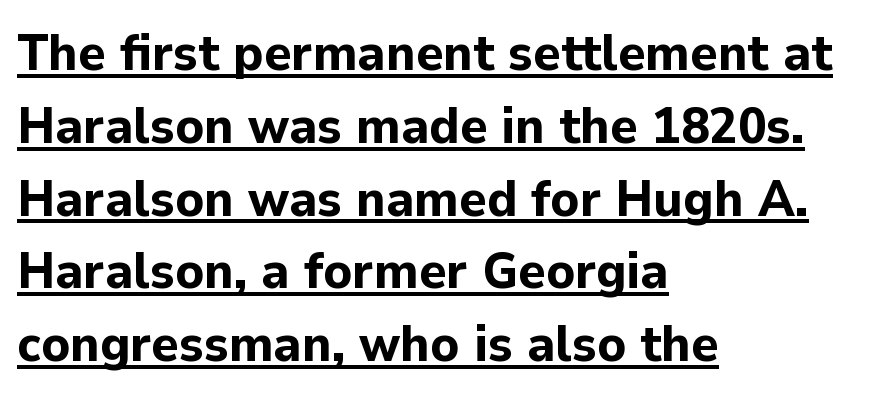
The image shows 52 px bold sans-serif type, upright; set left-aligned, normal line spacing (1.4x), normal letter spacing, underlined; low stroke contrast and a medium x-height.
